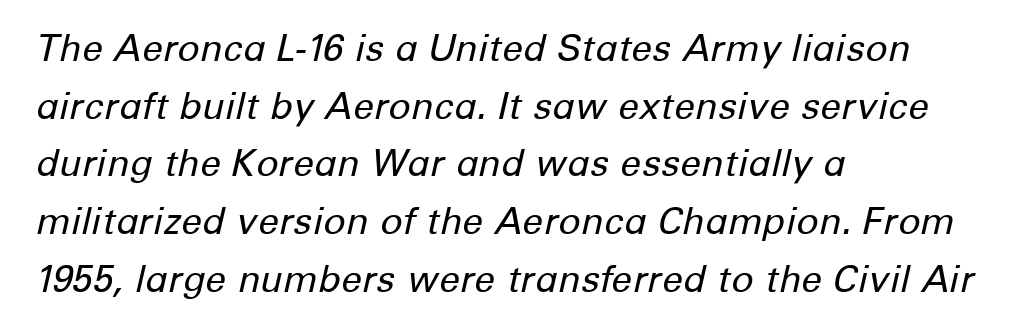
{"italic": "yes", "lean": "right", "slant_degrees": 12, "bold": "no", "weight": "regular", "width": "normal", "stroke_contrast": "low", "x_height": "medium", "monospaced": "no", "underline": "no", "align": "left", "line_spacing": "normal", "line_spacing_ratio": 1.56, "letter_spacing": "normal", "letter_spacing_em": 0.0, "glyph_px": 37}
